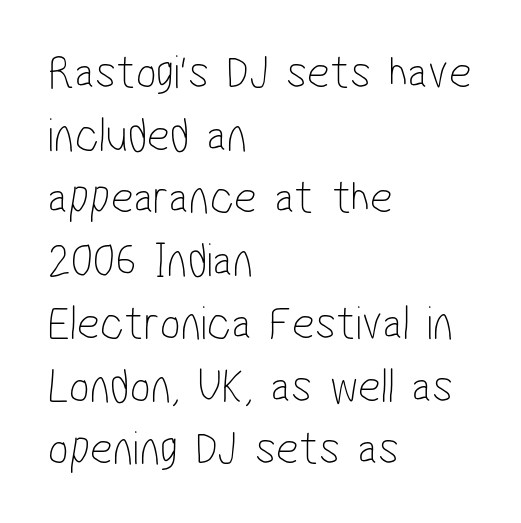
Line beginnings align vertically; line endings do not. A typesetter would call this proportional, since set widths differ per character. The horizontal fit of the characters is conventional and even. Check under the words: just untouched page. The line-height multiplier appears to be the usual default. The strokes are not fattened; the text isn't bold.
